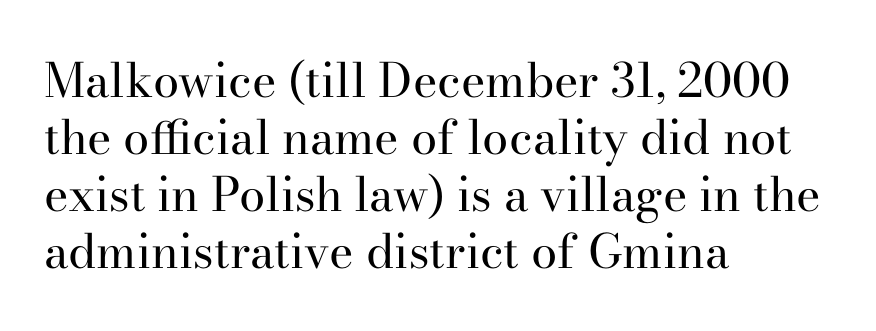
The font family rendered here belongs to the serif group. Vertical stems look standard width or narrower in stroke. Rule under the text: the space is simply empty. No extra tracking has been applied to these lines. Nope, not italic — everything's standing straight. These lines are rendered in a variable-pitch font.
